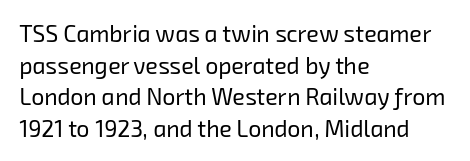
Nothing heavy about these letters — not bold at all. You could call the tracking neutral — neither tight nor loose. Is there much room between lines? A standard amount, neither cramped nor airy. Horizontally, the lines are justified to the leading edge only.
